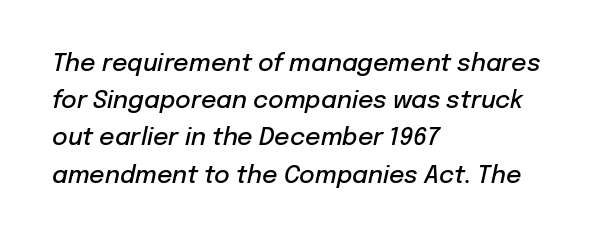
{"italic": "yes", "lean": "right", "slant_degrees": 12, "bold": "semi", "underline": "no", "align": "left", "line_spacing": "normal", "line_spacing_ratio": 1.55, "letter_spacing": "normal", "letter_spacing_em": 0.0, "glyph_px": 24}
